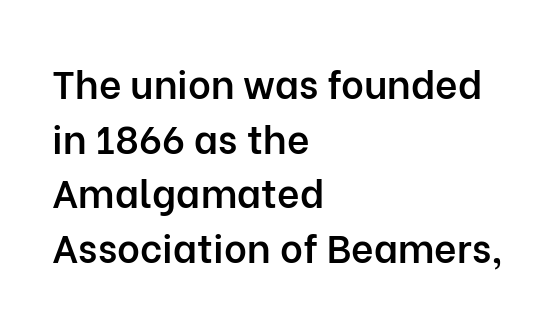
Q: Is the text bold? A: Semi-bold.
Q: Is the text italic (slanted)? A: No, it is upright.
Q: Is the typeface a serif or a sans-serif typeface? A: Sans-serif.
Q: Is the text underlined? A: No.
Q: How is the paragraph aligned? A: Left-aligned.
Q: Is the spacing between letters normal or unusually wide? A: Normal.
Q: Is the spacing between lines tight, normal or loose? A: Normal.
Q: Width (condensed, normal, or wide)? A: Normal.
Q: Stroke contrast? A: Low.
Q: x-height? A: Medium.
Q: Monospaced? A: No.
